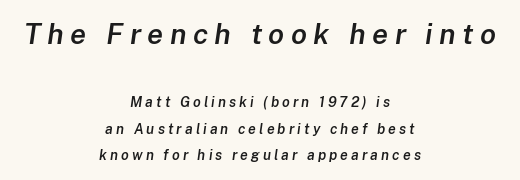
{"italic": "yes", "lean": "right", "slant_degrees": 8, "bold": "semi", "weight": "semibold", "width": "normal", "stroke_contrast": "low", "x_height": "medium", "monospaced": "no", "underline": "no", "align": "center", "line_spacing_ratio": 1.87, "letter_spacing": "wide", "letter_spacing_em": 0.22, "larger_block": "first", "size_ratio": 2.07, "glyph_px": 29}
